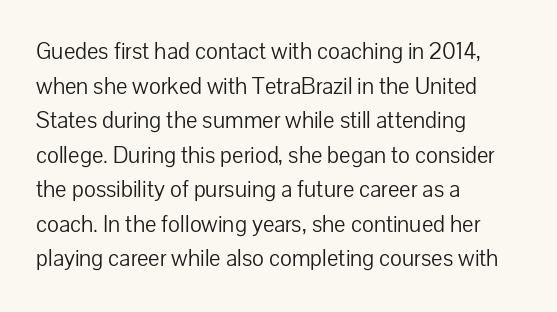
{"italic": "no", "bold": "no", "underline": "no", "align": "left", "line_spacing": "normal", "line_spacing_ratio": 1.44, "letter_spacing": "normal", "letter_spacing_em": 0.0, "glyph_px": 24}
